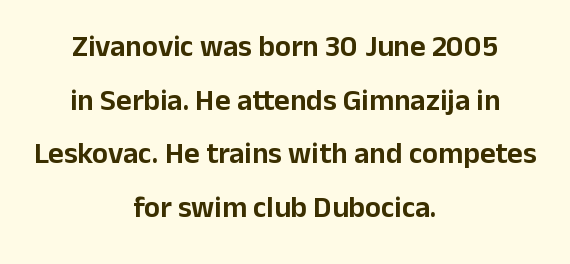
The image shows 30 px sans-serif type, upright; set centered, line spacing 1.79x, normal letter spacing, not underlined; low stroke contrast and a medium x-height.
